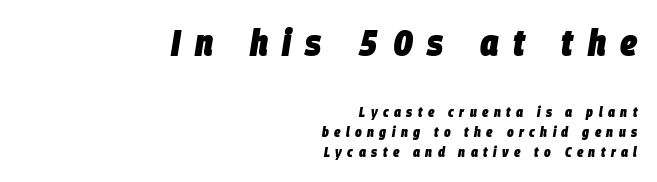
Tracking value appears strongly positive — letters spread wide. Which margin do the lines hug? The right one — the left edge is uneven. Quick note: underline off. Reading top to bottom, the characters get smaller at the block break. The typography opts for an oblique posture over an upright one. Baseline-to-baseline distance is the conventional proportion of letter height.
